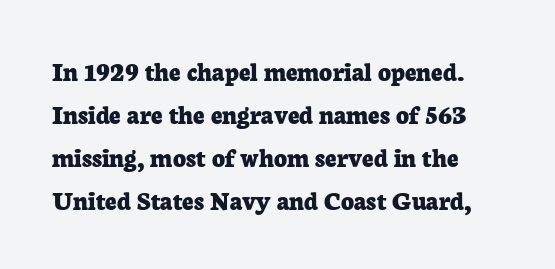
Q: Is the text bold? A: Yes.
Q: Is the text italic (slanted)? A: No, it is upright.
Q: Is the typeface a serif or a sans-serif typeface? A: Serif.
Q: Is the text underlined? A: No.
Q: Is the spacing between letters normal or unusually wide? A: Normal.
Q: Is the spacing between lines tight, normal or loose? A: Normal.
Q: Width (condensed, normal, or wide)? A: Normal.
Q: Stroke contrast? A: Low.
Q: x-height? A: Medium.
Q: Monospaced? A: No.
